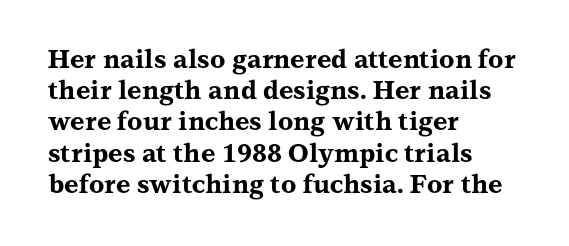
Caption: standard tracking, unaltered. Weight: bold. Line beginnings align vertically; line endings do not. The type sits square on the baseline with zero lean.
